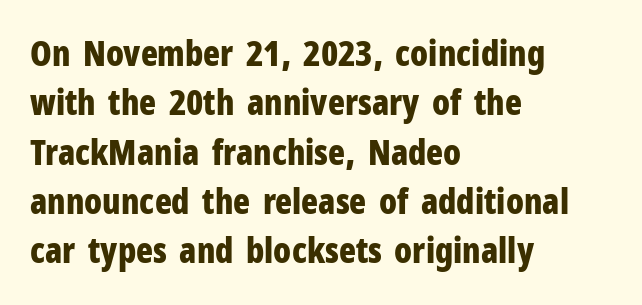
Is this a fixed-width face? No — the glyphs have proportional, varying widths. Each new line begins a customary step beneath the previous one. The letters stand upright; this is a roman face. The compositor pushed each line to the left boundary. Letter spacing: default. The strokes are fattened all the way to bold.
